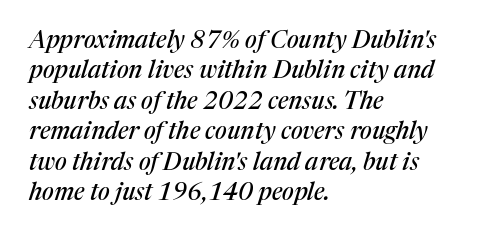
{"italic": "yes", "lean": "right", "slant_degrees": 17, "underline": "no", "align": "left", "line_spacing": "normal", "line_spacing_ratio": 1.27, "letter_spacing": "normal", "letter_spacing_em": 0.0, "glyph_px": 24}
